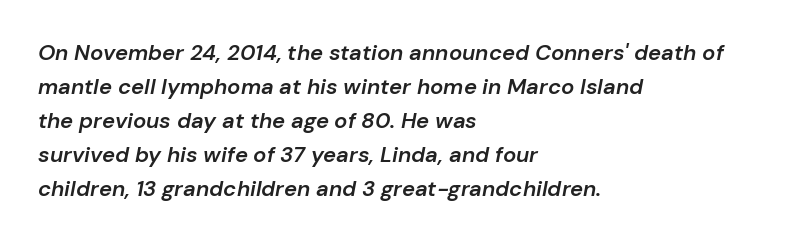
Q: Is the text bold? A: Semi-bold.
Q: Is the text italic (slanted)? A: Yes, it leans right by about 10 degrees.
Q: Is the text underlined? A: No.
Q: How is the paragraph aligned? A: Left-aligned.
Q: Is the spacing between letters normal or unusually wide? A: Normal.
Q: Is the spacing between lines tight, normal or loose? A: Normal.
